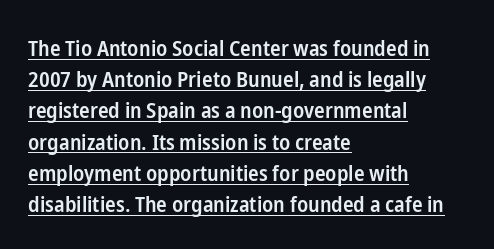
The image shows 22 px text type, upright; set left-aligned, normal line spacing (1.42x), normal letter spacing, underlined.
